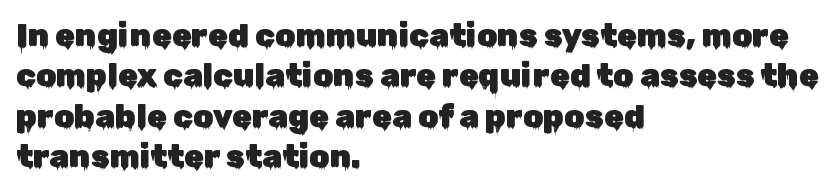
{"serif": "no", "italic": "no", "width": "normal", "stroke_contrast": "low", "x_height": "medium", "monospaced": "no", "underline": "no", "align": "left", "line_spacing": "normal", "line_spacing_ratio": 1.26, "letter_spacing": "normal", "letter_spacing_em": 0.0, "glyph_px": 32}
